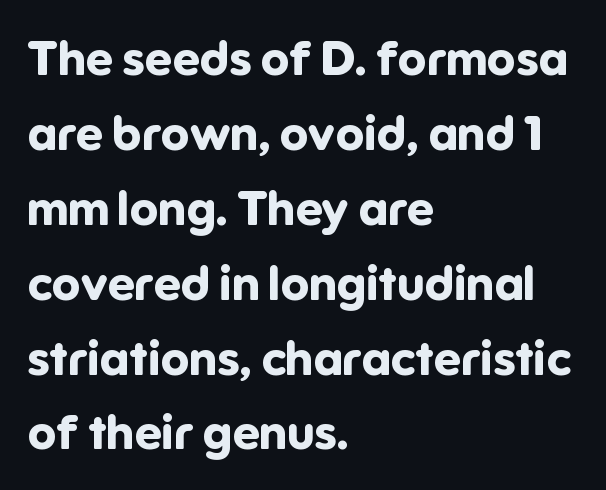
{"serif": "no", "italic": "no", "bold": "yes", "weight": "bold", "width": "normal", "stroke_contrast": "low", "x_height": "medium", "monospaced": "no", "underline": "no", "align": "left", "line_spacing": "normal", "line_spacing_ratio": 1.56, "letter_spacing": "normal", "letter_spacing_em": 0.0, "glyph_px": 48}
